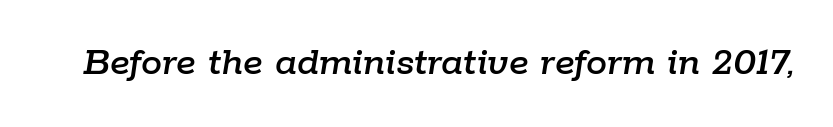
Q: Is the text italic (slanted)? A: Yes, it leans right by about 9 degrees.
Q: Is the text underlined? A: No.
Q: Is the spacing between letters normal or unusually wide? A: Normal.
Q: Width (condensed, normal, or wide)? A: Normal.
Q: Stroke contrast? A: Low.
Q: x-height? A: Medium.
Q: Monospaced? A: No.
